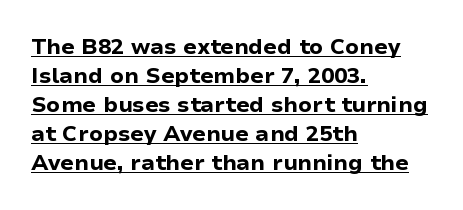
The image shows 22 px bold type, upright; set left-aligned, normal line spacing (1.32x), normal letter spacing, underlined.
